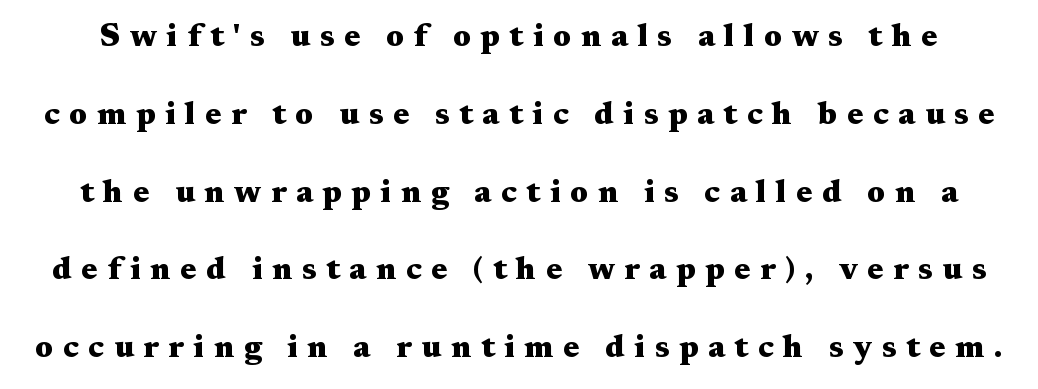
Q: Is the text bold? A: Yes.
Q: Is the text italic (slanted)? A: No, it is upright.
Q: Is the typeface a serif or a sans-serif typeface? A: Serif.
Q: Is the text underlined? A: No.
Q: Is the spacing between letters normal or unusually wide? A: Unusually wide.
Q: Is the spacing between lines tight, normal or loose? A: Loose.
Q: Width (condensed, normal, or wide)? A: Wide.
Q: Stroke contrast? A: Medium.
Q: x-height? A: Medium.
Q: Monospaced? A: No.
